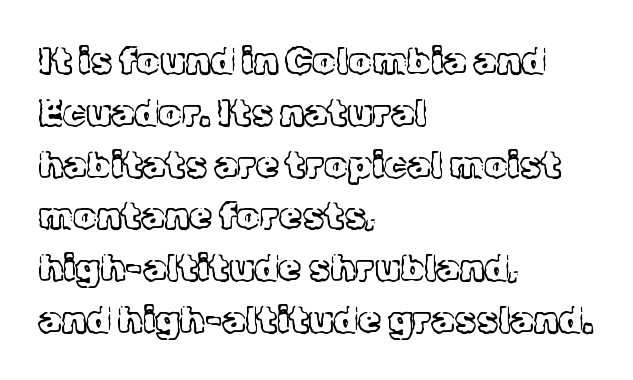
Here the designer chose a conventional face with non-uniform glyph widths. In CSS terms this would be text-align: left. Vertical strokes here are truly vertical. A light-to-regular cut is what we see here. Vertical spacing — default.
